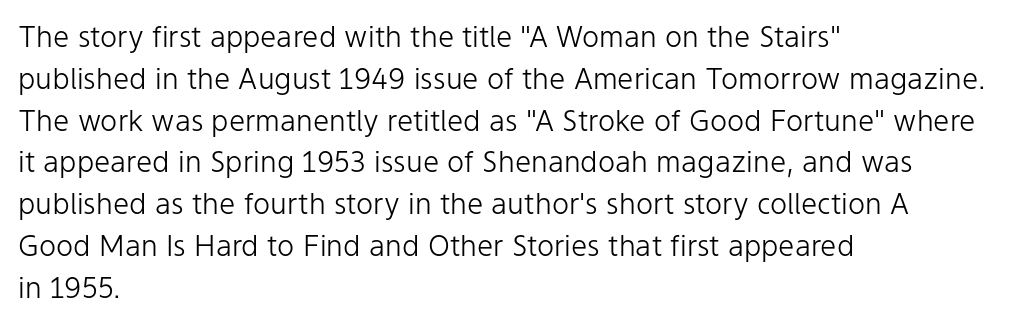
Tall strokes in this sample are plumb rather than angled. No feet cap the strokes, marking this as sans-serif type. Glance below the letters and you will spot only blank space. Every row of glyphs begins at an identical x-position on the left. The face used here is proportionally spaced, like ordinary book or web type. The letters sit at their default tracking, neither squeezed nor spread.
